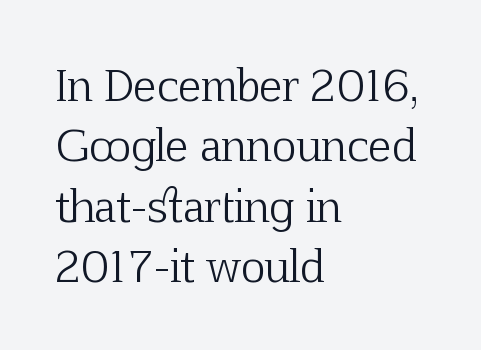
The image shows 42 px light serif type, upright; set left-aligned, normal line spacing (1.44x), normal letter spacing, not underlined; low stroke contrast and a medium x-height.
